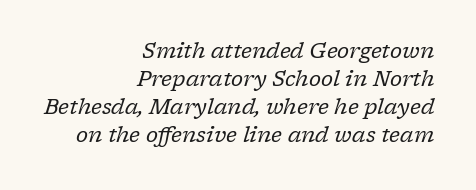
{"italic": "yes", "lean": "right", "slant_degrees": 17, "bold": "no", "underline": "no", "align": "right", "line_spacing": "normal", "line_spacing_ratio": 1.33, "letter_spacing": "normal", "letter_spacing_em": 0.0, "glyph_px": 21}
